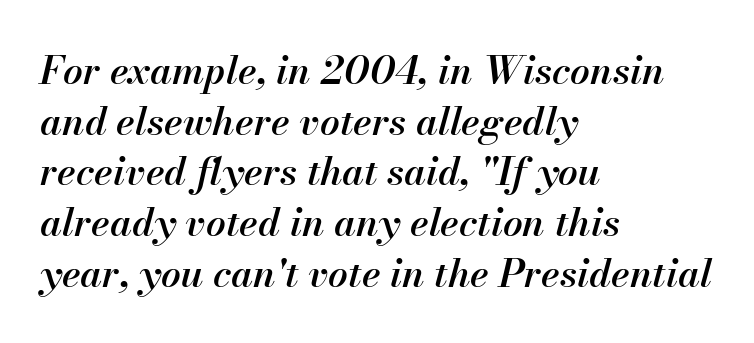
A bit beefed up — I'd call it semibold rather than bold. Caption: standard tracking, unaltered. Tall strokes in this sample are angled rather than plumb. A typesetter would call this proportional, since set widths differ per character.
